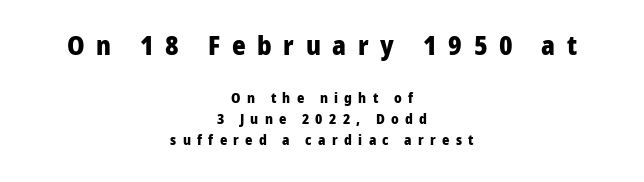
The image shows 26 px bold type, upright; set centered, normal line spacing (1.48x), unusually wide letter spacing (+0.45 em), not underlined; the first (top) block is 1.86x larger.
